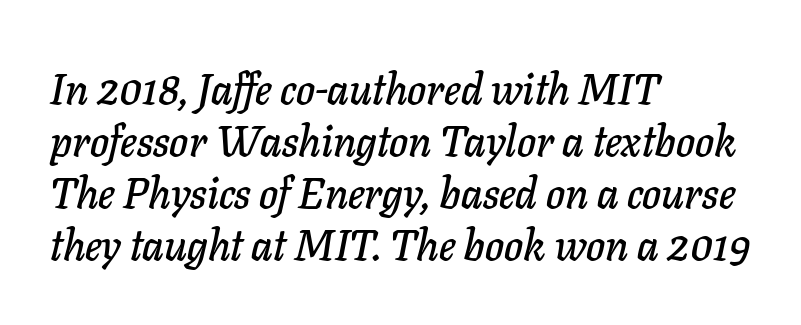
Q: Is the text italic (slanted)? A: Yes, it leans right by about 11 degrees.
Q: Is the text underlined? A: No.
Q: How is the paragraph aligned? A: Left-aligned.
Q: Is the spacing between letters normal or unusually wide? A: Normal.
Q: Width (condensed, normal, or wide)? A: Normal.
Q: Stroke contrast? A: Low.
Q: x-height? A: Medium.
Q: Monospaced? A: No.
